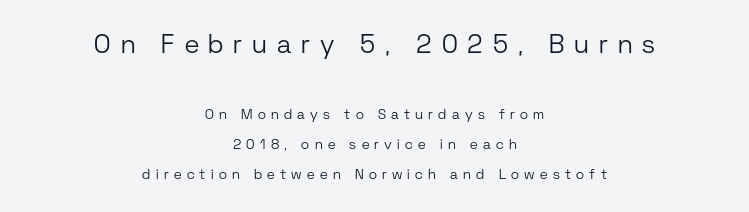
{"italic": "no", "bold": "no", "underline": "no", "align": "center", "line_spacing": "loose", "line_spacing_ratio": 2.15, "letter_spacing": "wide", "letter_spacing_em": 0.38, "larger_block": "first", "size_ratio": 1.86, "glyph_px": 26}
